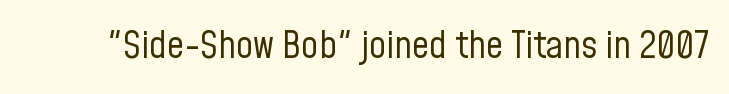
{"serif": "no", "italic": "no", "bold": "no", "weight": "regular", "width": "condensed", "stroke_contrast": "low", "x_height": "medium", "monospaced": "no", "underline": "no", "letter_spacing": "normal", "letter_spacing_em": 0.0, "glyph_px": 38}
